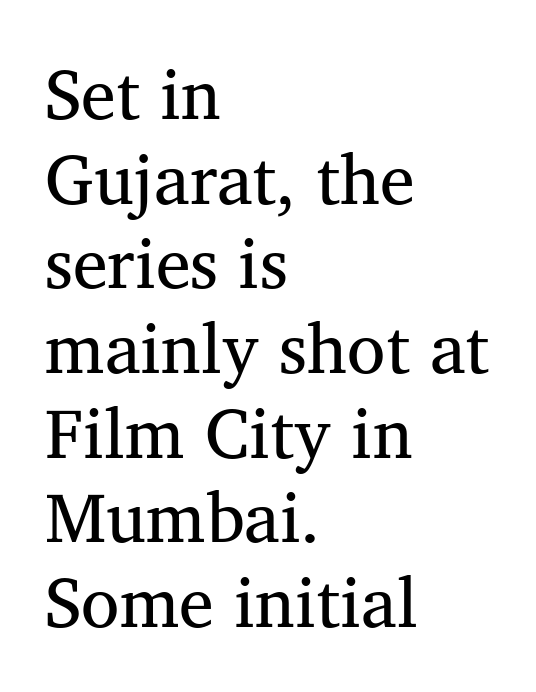
Q: Is the text bold? A: No.
Q: Is the text italic (slanted)? A: No, it is upright.
Q: Is the typeface a serif or a sans-serif typeface? A: Serif.
Q: Is the text underlined? A: No.
Q: How is the paragraph aligned? A: Left-aligned.
Q: Is the spacing between letters normal or unusually wide? A: Normal.
Q: Width (condensed, normal, or wide)? A: Normal.
Q: Stroke contrast? A: Medium.
Q: x-height? A: Medium.
Q: Monospaced? A: No.
